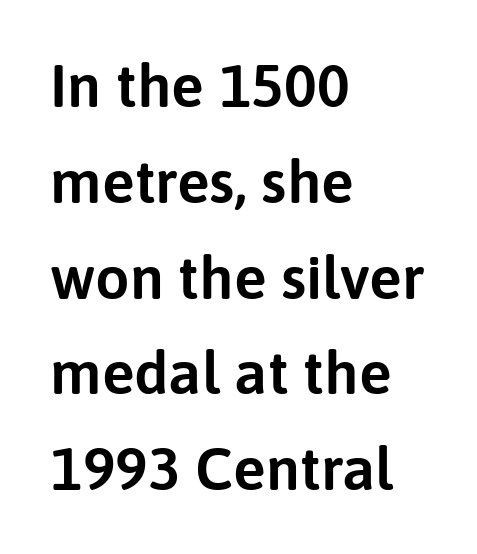
Has an underline been added? It has not. The rendering keeps characters at their native spacing. Notice how descenders clear the ascenders below comfortably — that's standard leading. I'd call this a sans setting — the letters go barefoot.
